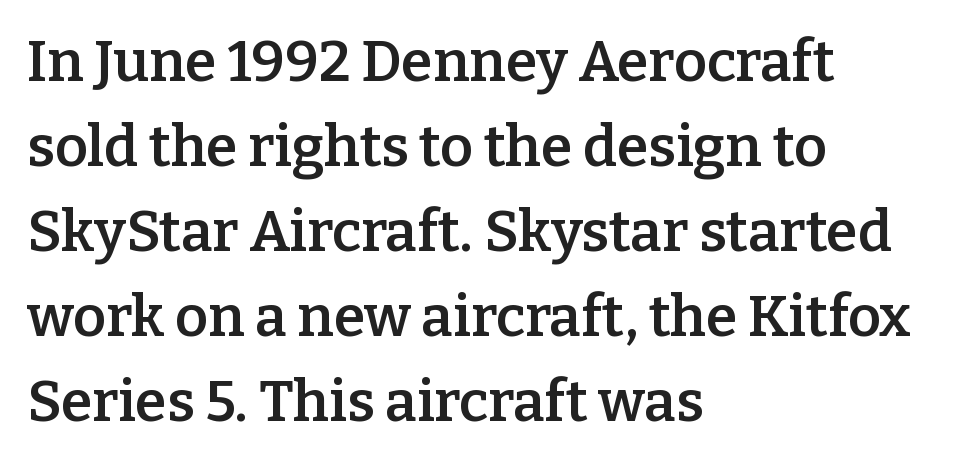
{"serif": "yes", "italic": "no", "bold": "semi", "weight": "semibold", "width": "normal", "stroke_contrast": "low", "x_height": "medium", "monospaced": "no", "underline": "no", "align": "left", "line_spacing": "normal", "line_spacing_ratio": 1.49, "letter_spacing": "normal", "letter_spacing_em": 0.0, "glyph_px": 57}
